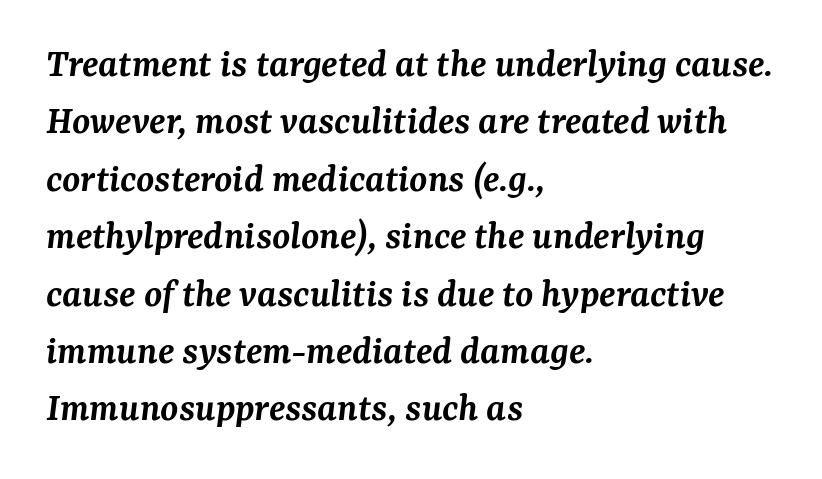
Is there much room between lines? A standard amount, neither cramped nor airy. Nobody touched the tracking dial on this one. Small tapered or slab feet sit at the stroke ends, so this counts as serif. A bare baseline throughout the passage.
